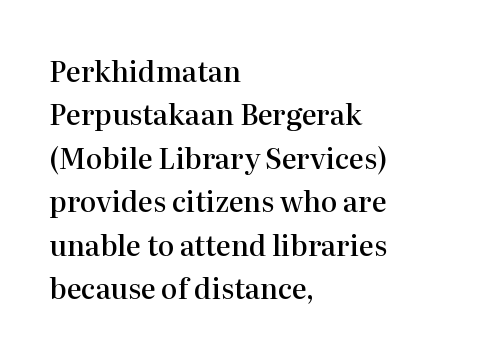
The image shows 28 px semibold serif type, upright; set left-aligned, normal line spacing (1.55x), normal letter spacing, not underlined; high stroke contrast and a medium x-height.
